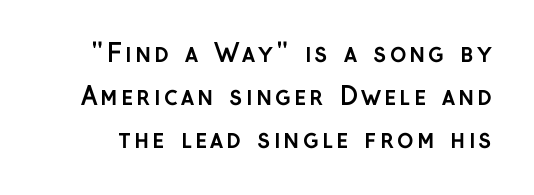
Check the space under the baseline: it is left empty. How heavy is the stroke? Heavy — this is a bold. Does the lettering tilt? It doesn't — this is upright.
